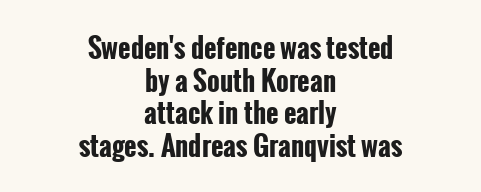
Q: Is the text bold? A: Yes.
Q: Is the text italic (slanted)? A: No, it is upright.
Q: Is the text underlined? A: No.
Q: How is the paragraph aligned? A: Centered.
Q: Is the spacing between letters normal or unusually wide? A: Normal.
